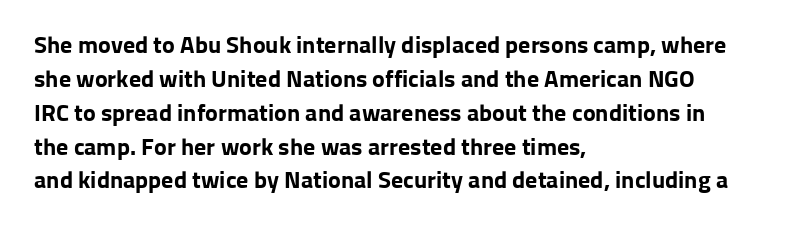
Q: Is the text bold? A: Yes.
Q: Is the text italic (slanted)? A: No, it is upright.
Q: Is the text underlined? A: No.
Q: How is the paragraph aligned? A: Left-aligned.
Q: Is the spacing between letters normal or unusually wide? A: Normal.
Q: Is the spacing between lines tight, normal or loose? A: Normal.
